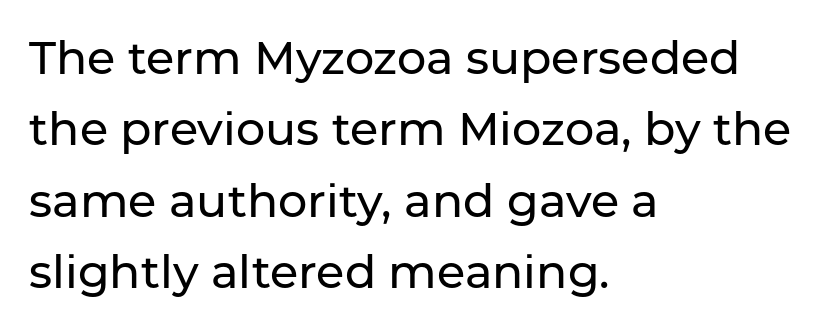
Q: Is the text italic (slanted)? A: No, it is upright.
Q: Is the typeface a serif or a sans-serif typeface? A: Sans-serif.
Q: Is the text underlined? A: No.
Q: How is the paragraph aligned? A: Left-aligned.
Q: Is the spacing between letters normal or unusually wide? A: Normal.
Q: Is the spacing between lines tight, normal or loose? A: Normal.
Q: Width (condensed, normal, or wide)? A: Normal.
Q: Stroke contrast? A: Low.
Q: x-height? A: Medium.
Q: Monospaced? A: No.
